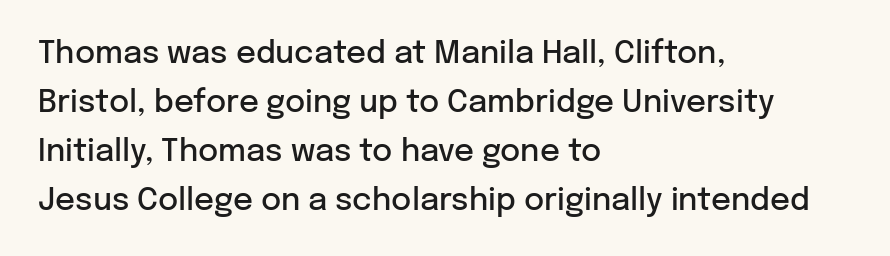
Q: Is the text bold? A: Semi-bold.
Q: Is the text italic (slanted)? A: No, it is upright.
Q: Is the typeface a serif or a sans-serif typeface? A: Sans-serif.
Q: Is the text underlined? A: No.
Q: How is the paragraph aligned? A: Left-aligned.
Q: Is the spacing between letters normal or unusually wide? A: Normal.
Q: Is the spacing between lines tight, normal or loose? A: Normal.
Q: Width (condensed, normal, or wide)? A: Normal.
Q: Stroke contrast? A: Low.
Q: x-height? A: Medium.
Q: Monospaced? A: No.
